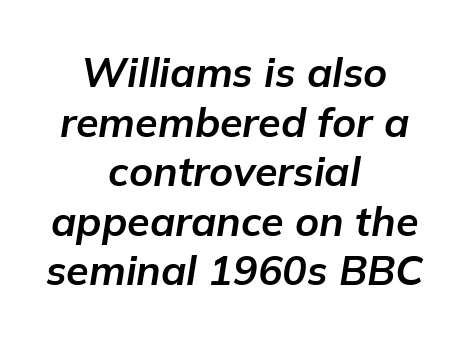
The image shows 41 px bold type, italic (leaning right); set centered, line spacing 1.21x, normal letter spacing, not underlined; low stroke contrast and a medium x-height.
